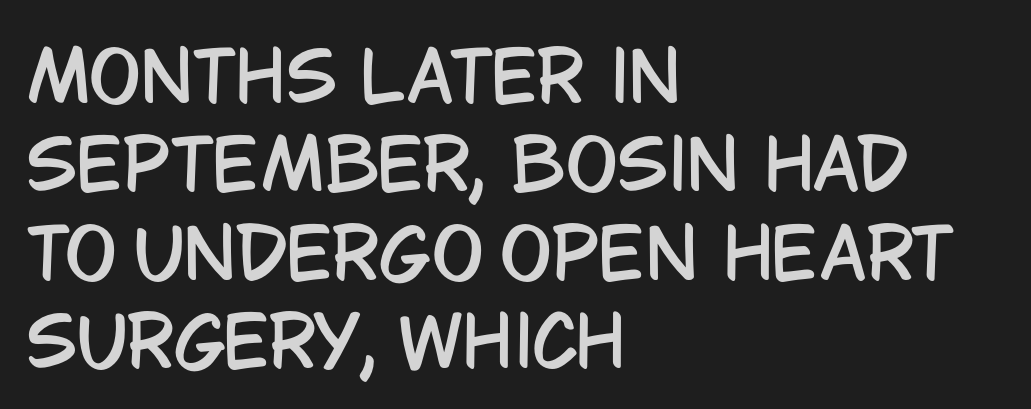
Each letter keeps its own natural width here, so spacing adapts to shape. What's the leading like? Ordinary, nothing unusual. The setting favours the left margin, as ordinary paragraphs usually do. Does extra space separate the letters? No, they use regular spacing.
